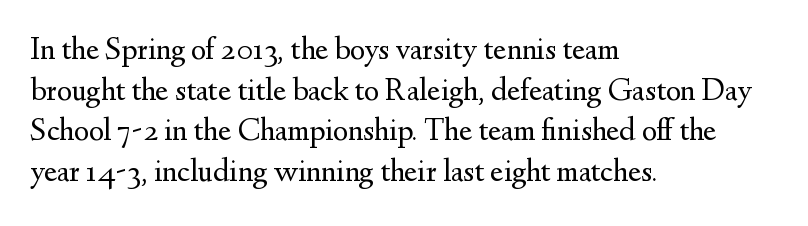
Q: Is the text bold? A: No.
Q: Is the text italic (slanted)? A: No, it is upright.
Q: Is the typeface a serif or a sans-serif typeface? A: Serif.
Q: Is the text underlined? A: No.
Q: How is the paragraph aligned? A: Left-aligned.
Q: Is the spacing between letters normal or unusually wide? A: Normal.
Q: Is the spacing between lines tight, normal or loose? A: Normal.
Q: Width (condensed, normal, or wide)? A: Normal.
Q: Stroke contrast? A: Medium.
Q: x-height? A: Small.
Q: Monospaced? A: No.
